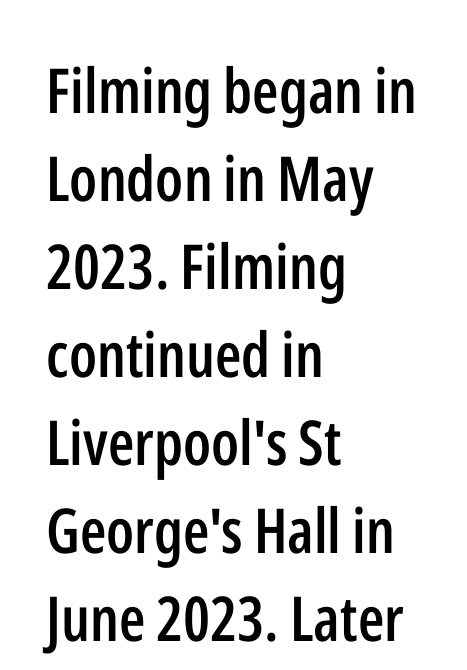
{"serif": "no", "italic": "no", "bold": "semi", "weight": "semibold", "width": "condensed", "stroke_contrast": "low", "x_height": "medium", "monospaced": "no", "underline": "no", "align": "left", "line_spacing": "normal", "line_spacing_ratio": 1.42, "letter_spacing": "normal", "letter_spacing_em": 0.0, "glyph_px": 62}
